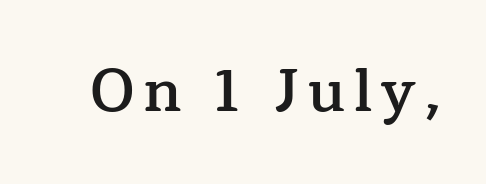
Varying glyph widths throughout — classic text-font behaviour. Moderately thickened strokes mark this as semibold type. The foot of each line stays bare and open. Look at the bottom of the vertical strokes: they flare into serifs here.
